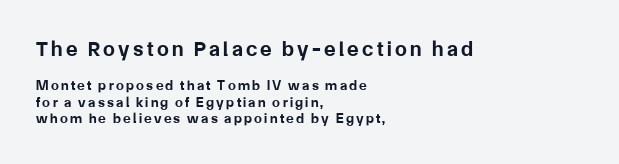
Nobody drew a line under any word here. Heft: maximum for text — a bold. The setting favours the left margin, as ordinary paragraphs usually do. Top chunk: large. Bottom chunk: small. Tall strokes in this sample are plumb rather than angled.
